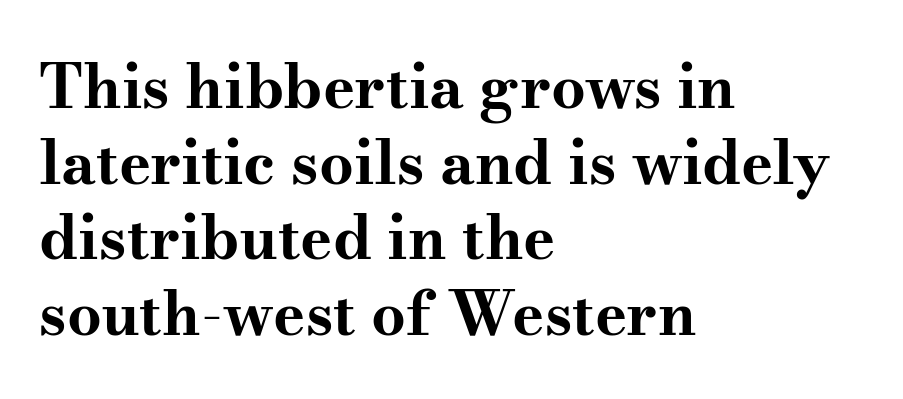
The image shows 61 px bold, wide serif type, upright; set left-aligned, line spacing 1.24x, normal letter spacing, not underlined; medium stroke contrast and a small x-height.
